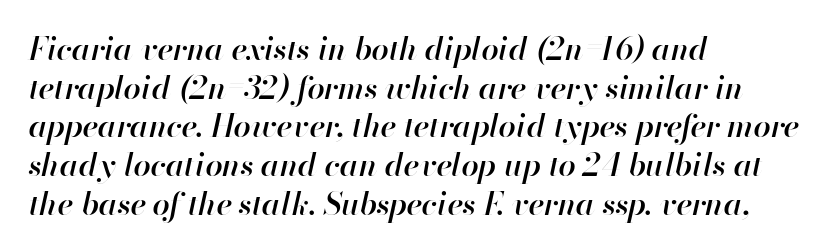
{"italic": "yes", "lean": "right", "slant_degrees": 13, "bold": "semi", "weight": "semibold", "width": "normal", "stroke_contrast": "high", "x_height": "small", "monospaced": "no", "underline": "no", "align": "left", "line_spacing": "normal", "line_spacing_ratio": 1.25, "letter_spacing": "normal", "letter_spacing_em": 0.0, "glyph_px": 31}
